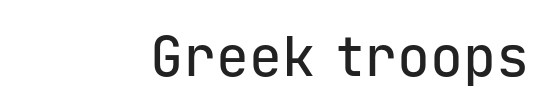
{"serif": "no", "italic": "no", "width": "normal", "stroke_contrast": "low", "x_height": "medium", "monospaced": "yes", "underline": "no", "align": "right", "letter_spacing": "normal", "letter_spacing_em": 0.0, "glyph_px": 55}
